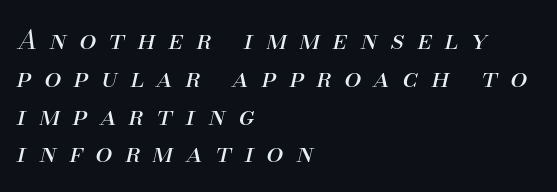
Q: Is the text bold? A: No.
Q: Is the text italic (slanted)? A: Yes, it leans right by about 13 degrees.
Q: Is the text underlined? A: No.
Q: How is the paragraph aligned? A: Left-aligned.
Q: Is the spacing between letters normal or unusually wide? A: Unusually wide.
Q: Is the spacing between lines tight, normal or loose? A: Normal.
